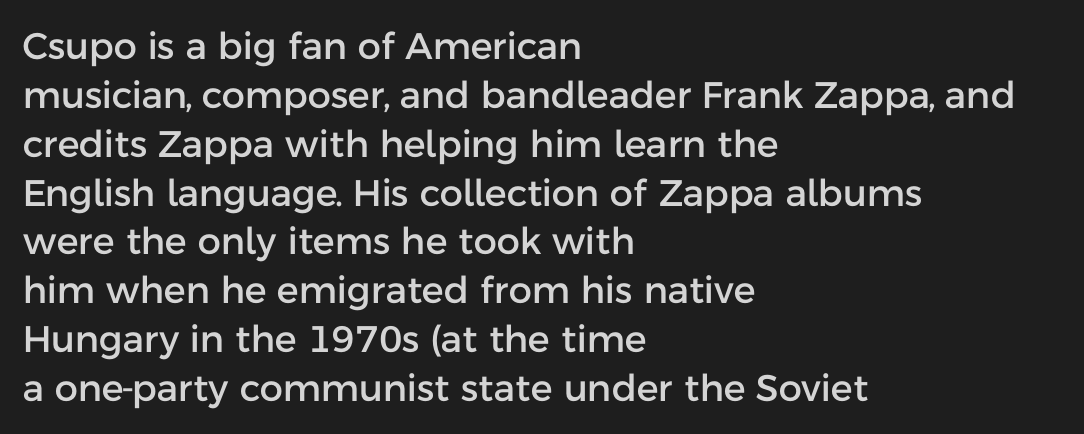
The image shows 37 px sans-serif type, upright; set left-aligned, normal line spacing (1.32x), normal letter spacing, not underlined; low stroke contrast and a medium x-height.
